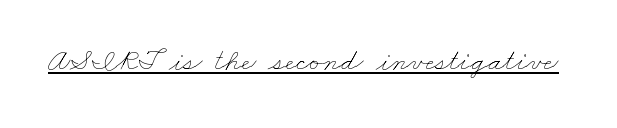
Q: Is the text bold? A: No.
Q: Is the text underlined? A: Yes.
Q: Is the spacing between letters normal or unusually wide? A: Normal.
Q: Width (condensed, normal, or wide)? A: Wide.
Q: Stroke contrast? A: Low.
Q: x-height? A: Small.
Q: Monospaced? A: No.
